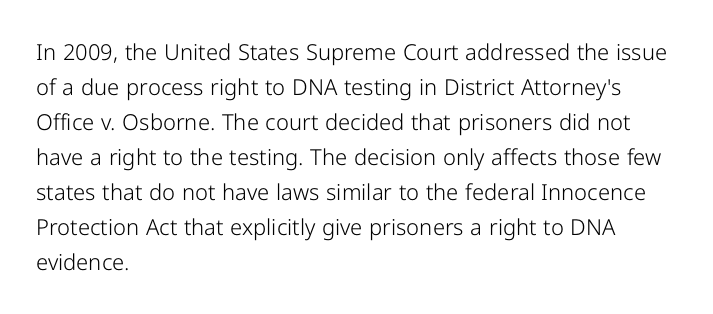
Every stem runs plumb, perpendicular to the baseline. Ink coverage per letter is moderate at most. Does extra space separate the letters? No, they use regular spacing. Line starts are locked; line ends wander. If you measured baseline to baseline, you'd find a middling distance.
